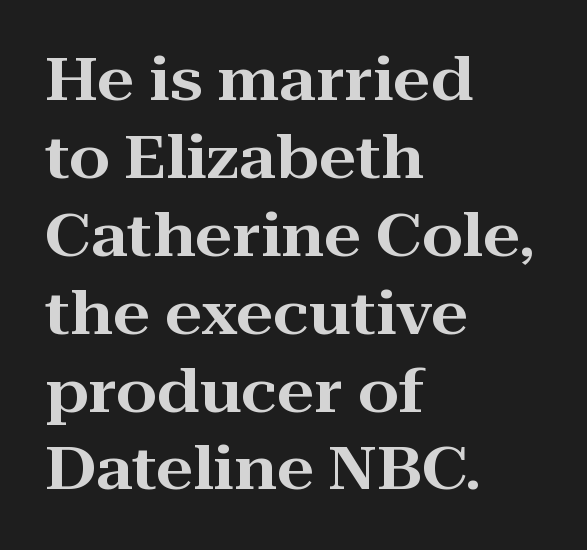
{"serif": "yes", "italic": "no", "width": "wide", "stroke_contrast": "high", "x_height": "medium", "monospaced": "no", "underline": "no", "align": "left", "line_spacing": "normal", "line_spacing_ratio": 1.32, "letter_spacing": "normal", "letter_spacing_em": 0.0, "glyph_px": 59}
